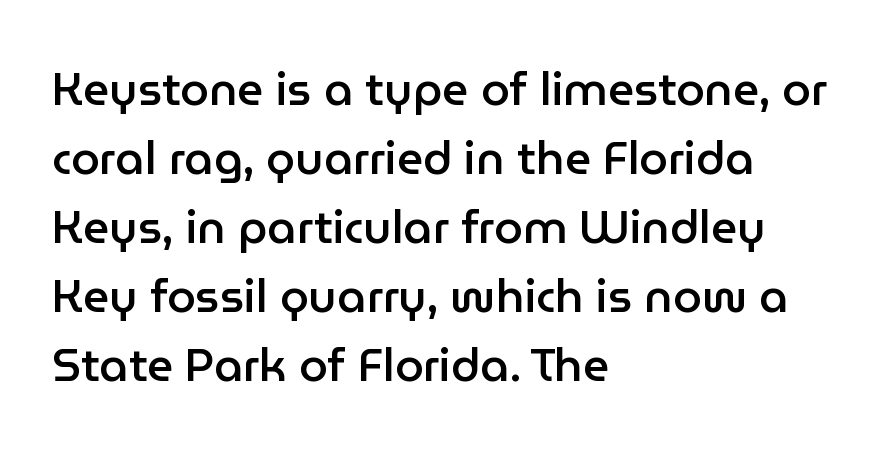
{"serif": "no", "italic": "no", "bold": "semi", "weight": "semibold", "width": "normal", "stroke_contrast": "low", "x_height": "medium", "monospaced": "no", "underline": "no", "align": "left", "line_spacing": "normal", "line_spacing_ratio": 1.5, "letter_spacing": "normal", "letter_spacing_em": 0.0, "glyph_px": 46}
